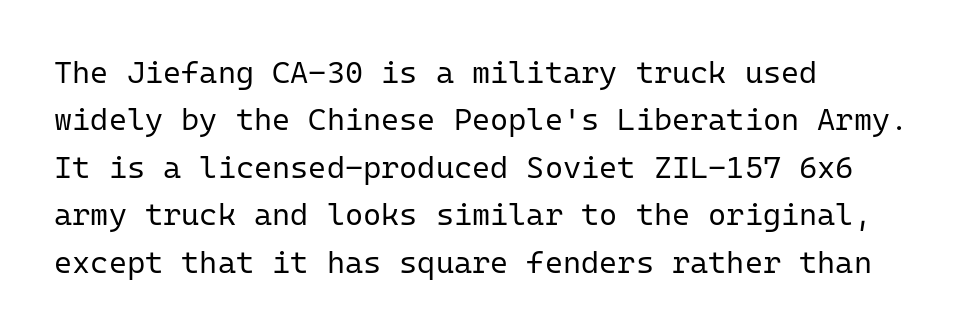
Q: Is the text bold? A: No.
Q: Is the text italic (slanted)? A: No, it is upright.
Q: Is the typeface a serif or a sans-serif typeface? A: Sans-serif.
Q: Is the text underlined? A: No.
Q: How is the paragraph aligned? A: Left-aligned.
Q: Is the spacing between letters normal or unusually wide? A: Normal.
Q: Is the spacing between lines tight, normal or loose? A: Normal.
Q: Width (condensed, normal, or wide)? A: Normal.
Q: Stroke contrast? A: Low.
Q: x-height? A: Medium.
Q: Monospaced? A: Yes.
